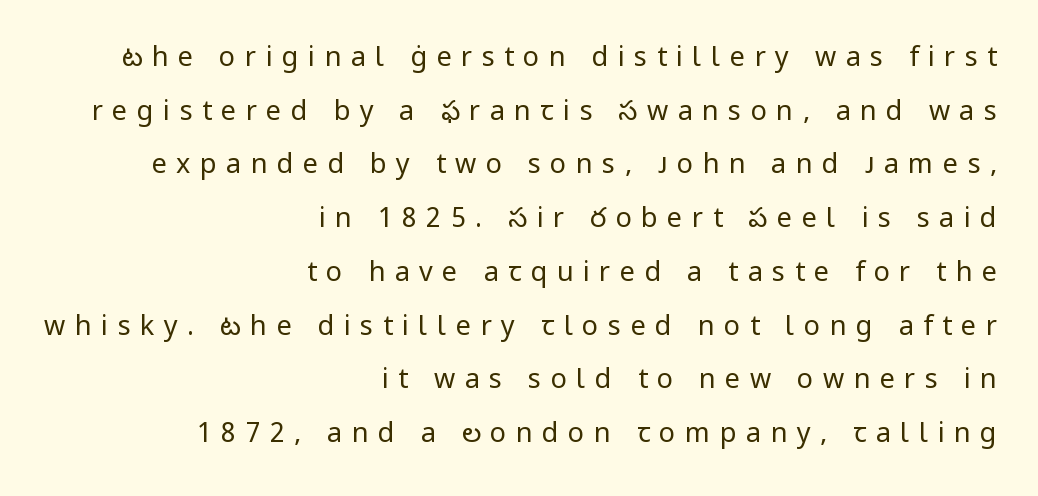
Q: Is the text bold? A: No.
Q: Is the text italic (slanted)? A: No, it is upright.
Q: Is the text underlined? A: No.
Q: How is the paragraph aligned? A: Right-aligned.
Q: Is the spacing between letters normal or unusually wide? A: Unusually wide.
Q: Is the spacing between lines tight, normal or loose? A: Loose.
